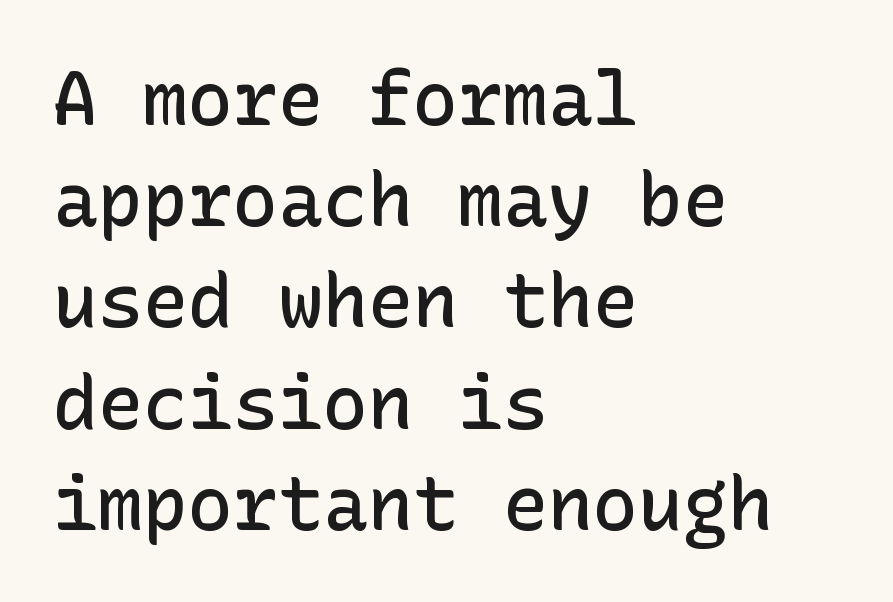
{"serif": "no", "italic": "no", "bold": "semi", "weight": "semibold", "width": "normal", "stroke_contrast": "low", "x_height": "medium", "underline": "no", "align": "left", "line_spacing": "normal", "line_spacing_ratio": 1.35, "letter_spacing": "normal", "letter_spacing_em": 0.0, "glyph_px": 75}
